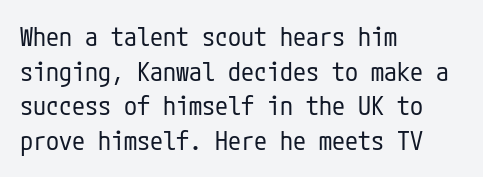
Q: Is the text bold? A: No.
Q: Is the text italic (slanted)? A: No, it is upright.
Q: Is the text underlined? A: No.
Q: How is the paragraph aligned? A: Left-aligned.
Q: Is the spacing between letters normal or unusually wide? A: Normal.
Q: Is the spacing between lines tight, normal or loose? A: Normal.
